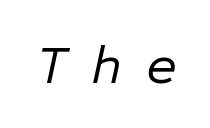
Looking at the ascenders, they clearly lean. The strokes are not fattened; the text isn't bold. What stands out about the letter spacing? Its width — letters are far apart. Any mark beneath the type? The region is blank. Fixed-width glyphs throughout — classic coding-font behaviour.
